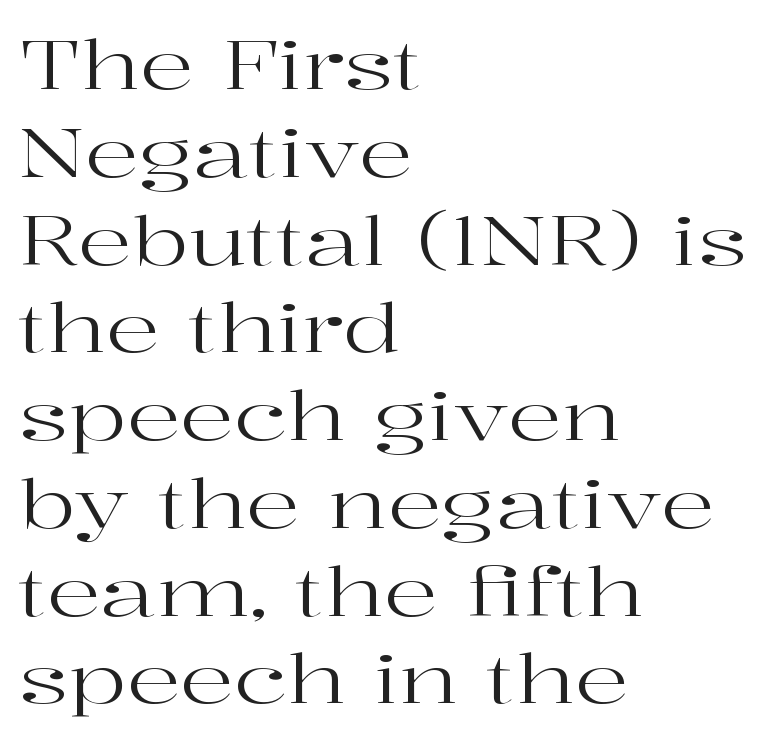
The image shows 67 px regular-weight, wide serif type, upright; set left-aligned, normal line spacing (1.31x), normal letter spacing, not underlined; high stroke contrast and a medium x-height.
